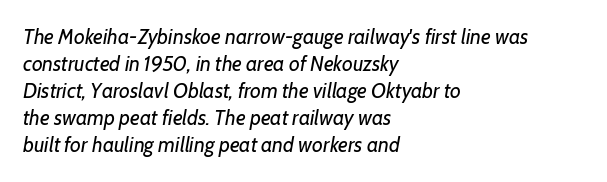
{"italic": "yes", "lean": "right", "slant_degrees": 7, "bold": "no", "underline": "no", "align": "left", "line_spacing": "normal", "line_spacing_ratio": 1.29, "letter_spacing": "normal", "letter_spacing_em": 0.0, "glyph_px": 21}
